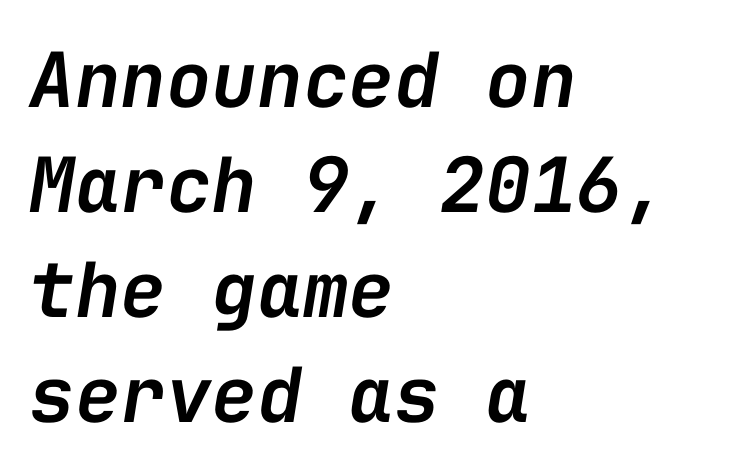
The image shows 76 px semibold type, italic (leaning right), monospaced; set left-aligned, normal line spacing (1.38x), normal letter spacing, not underlined; low stroke contrast and a medium x-height.
